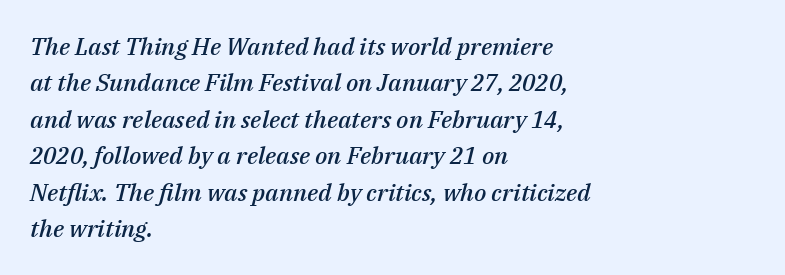
The image shows 24 px text type, italic (leaning right); set left-aligned, normal line spacing (1.52x), normal letter spacing, not underlined.
